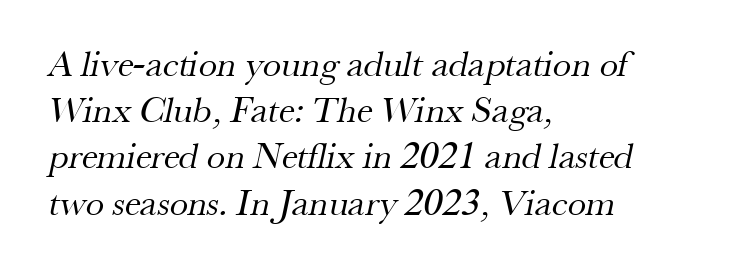
You could call the tracking neutral — neither tight nor loose. Varying glyph widths throughout — classic text-font behaviour. The strip under each line holds only bare page. In terms of letterform style, serifs are clearly present. This rendering uses left alignment, leaving the right contour irregular. Compared with typical paragraphs, the rows here are spaced about the same.
